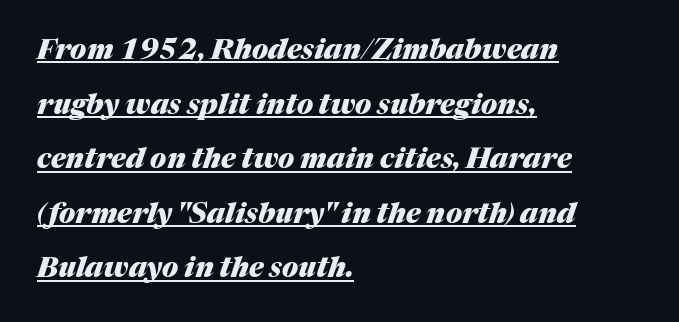
The image shows 28 px heavy type, italic (leaning right); set left-aligned, loose line spacing (1.95x), normal letter spacing, underlined; medium stroke contrast and a medium x-height.
